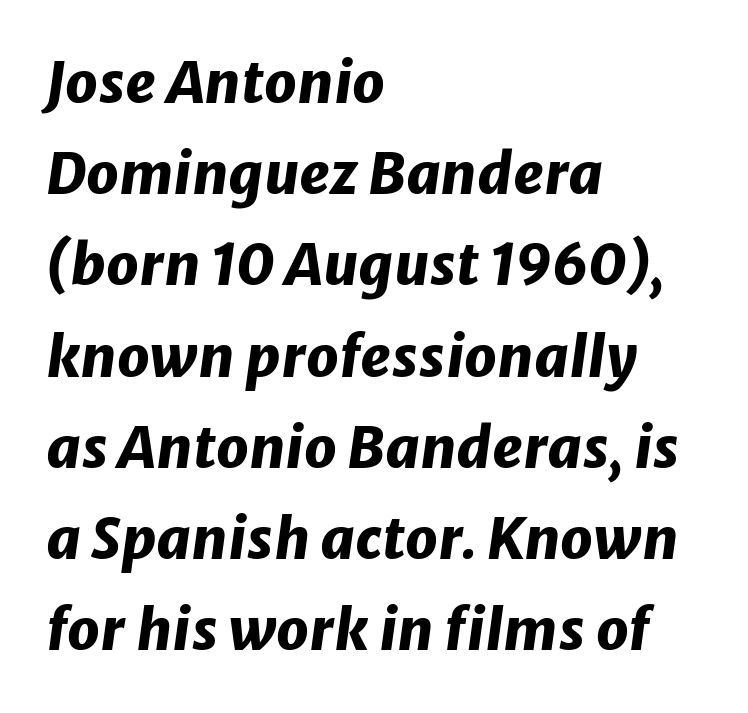
Rendered with sloped, italic letterforms. Words appear dense and cohesive because spacing is normal. Typeset ragged right — the left edge is the straight one. On the weight axis this lands at bold, roughly 700. Normally led — the rows are evenly, conventionally spaced.
